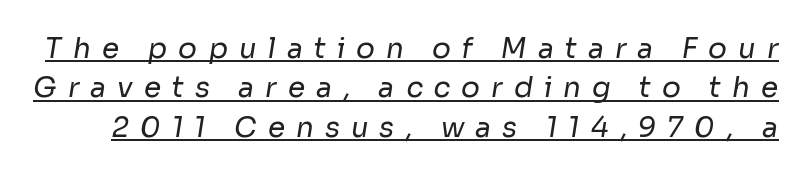
Tracking here is generous; glyphs stand well apart from one another. This rendering features underlined lettering. Stems and bowls with no extra thickness — not bold. Note the varied advance widths — an 'i' is clearly narrower than an 'm'.
